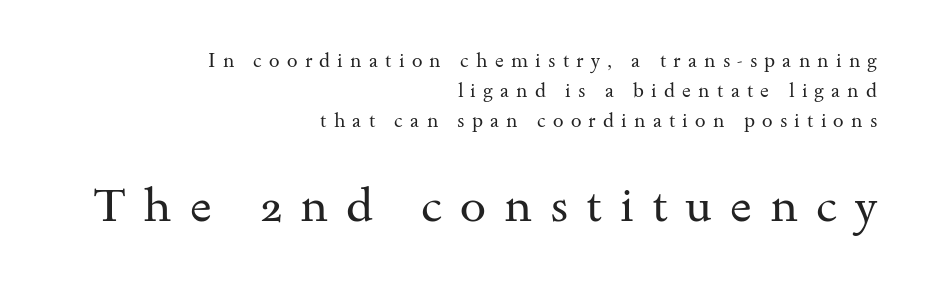
Rendered with straight, roman letterforms. Does the copy run flush right? Yes — the right margin is perfectly even. You could not count columns in this text — the font is proportionally spaced. Reading down the column, the eye jumps a familiar distance to each next line. How are the letters spaced? Widely, with obvious added tracking.
